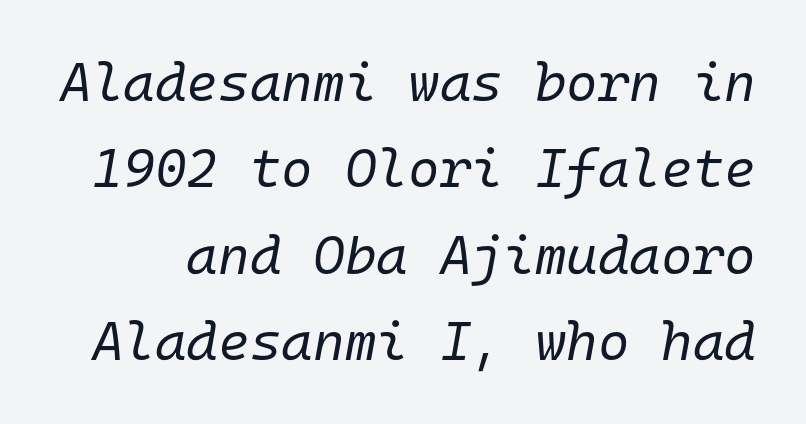
Q: Is the text bold? A: No.
Q: Is the text italic (slanted)? A: Yes, it leans right by about 10 degrees.
Q: Is the text underlined? A: No.
Q: Is the spacing between letters normal or unusually wide? A: Normal.
Q: Is the spacing between lines tight, normal or loose? A: Normal.
Q: Width (condensed, normal, or wide)? A: Normal.
Q: Stroke contrast? A: Low.
Q: x-height? A: Medium.
Q: Monospaced? A: Yes.
